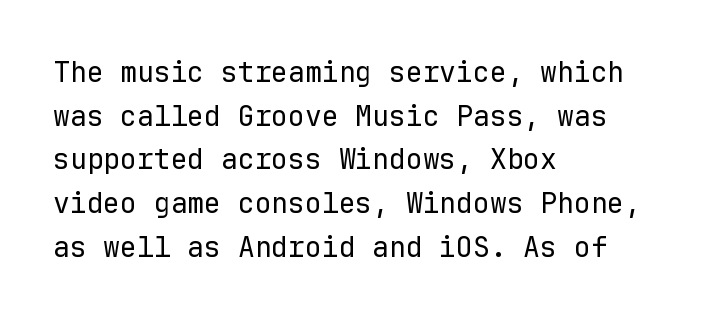
Compared with typical paragraphs, the rows here are spaced about the same. Honestly, there is no underline to notice here at all. Spacing verdict: monospaced, one width for all characters. Teacher's note: observe the even left margin — that is flush-left alignment. The tracking reads as untouched default to a designer's eye.
